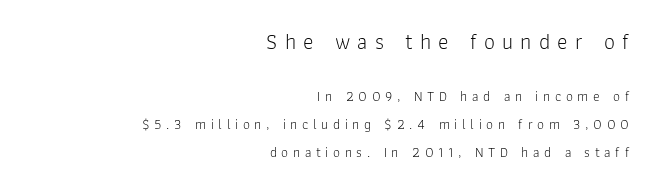
If you squint, the top block still reads clearly — it's the larger of the two. Casual observation: everything's shoved over to the right. The string is rendered with underlining switched off. The characters are drawn with everyday or finer stroke widths. The passage shown stacks its lines with a broad gap.
